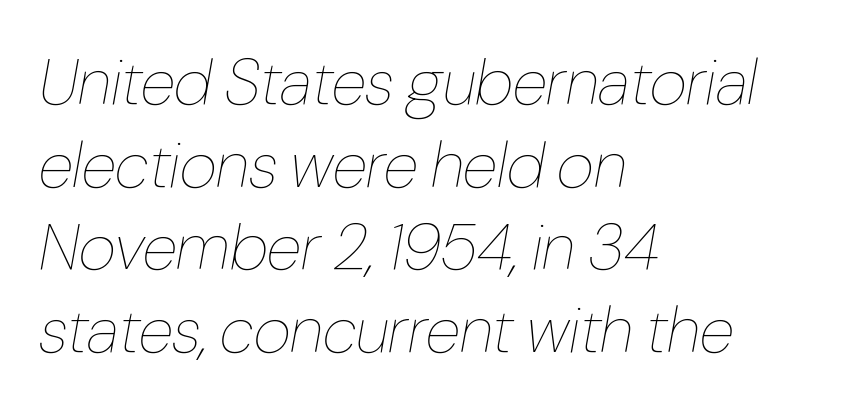
{"italic": "yes", "lean": "right", "slant_degrees": 10, "bold": "no", "weight": "thin", "width": "condensed", "stroke_contrast": "low", "x_height": "medium", "monospaced": "no", "underline": "no", "align": "left", "line_spacing": "normal", "line_spacing_ratio": 1.27, "letter_spacing": "normal", "letter_spacing_em": 0.0, "glyph_px": 65}
